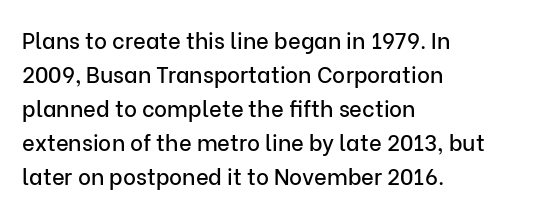
The image shows 22 px text type, upright; set left-aligned, normal line spacing (1.55x), normal letter spacing, not underlined.
